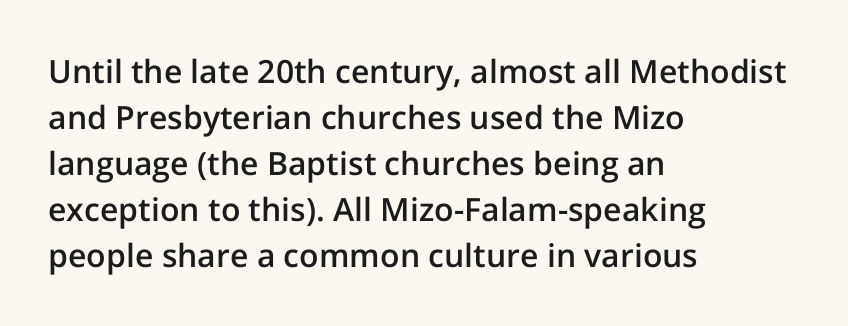
Q: Is the text bold? A: Semi-bold.
Q: Is the text italic (slanted)? A: No, it is upright.
Q: Is the typeface a serif or a sans-serif typeface? A: Sans-serif.
Q: Is the text underlined? A: No.
Q: How is the paragraph aligned? A: Left-aligned.
Q: Is the spacing between letters normal or unusually wide? A: Normal.
Q: Is the spacing between lines tight, normal or loose? A: Normal.
Q: Width (condensed, normal, or wide)? A: Normal.
Q: Stroke contrast? A: Low.
Q: x-height? A: Medium.
Q: Monospaced? A: No.
